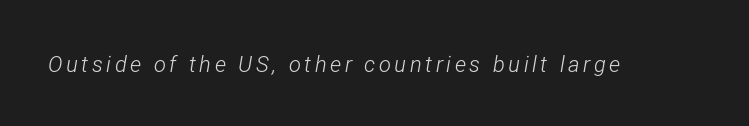
Q: Is the text bold? A: No.
Q: Is the text italic (slanted)? A: Yes, it leans right by about 12 degrees.
Q: Is the text underlined? A: No.
